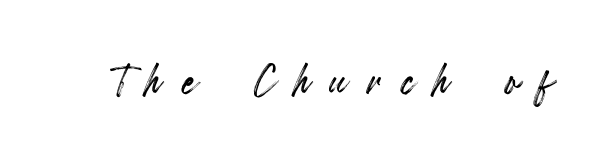
Check under the words: just untouched page. The letters are spread apart with noticeably loose tracking. Note the varied advance widths — an 'i' is clearly narrower than an 'm'.
